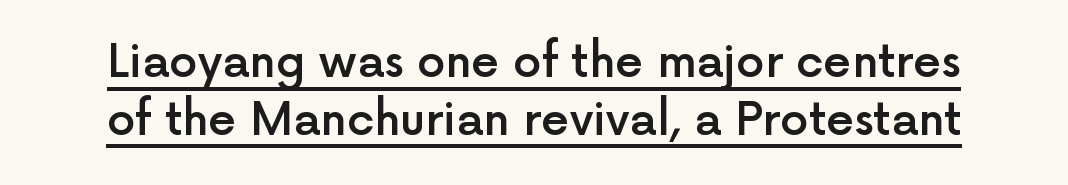
The image shows 45 px semibold sans-serif type, upright; set normal line spacing (1.28x), normal letter spacing, underlined; a medium x-height.
